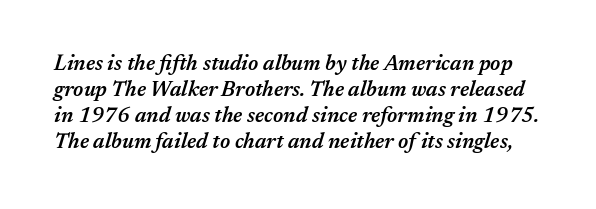
Q: Is the text bold? A: Semi-bold.
Q: Is the text italic (slanted)? A: Yes, it leans right by about 17 degrees.
Q: Is the text underlined? A: No.
Q: Is the spacing between letters normal or unusually wide? A: Normal.
